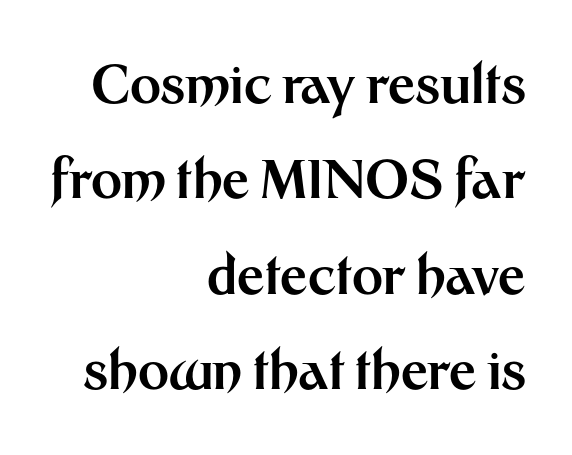
{"serif": "no", "italic": "no", "bold": "yes", "weight": "bold", "width": "normal", "stroke_contrast": "medium", "x_height": "medium", "monospaced": "no", "underline": "no", "align": "right", "line_spacing_ratio": 1.8, "letter_spacing": "normal", "letter_spacing_em": 0.0, "glyph_px": 53}
